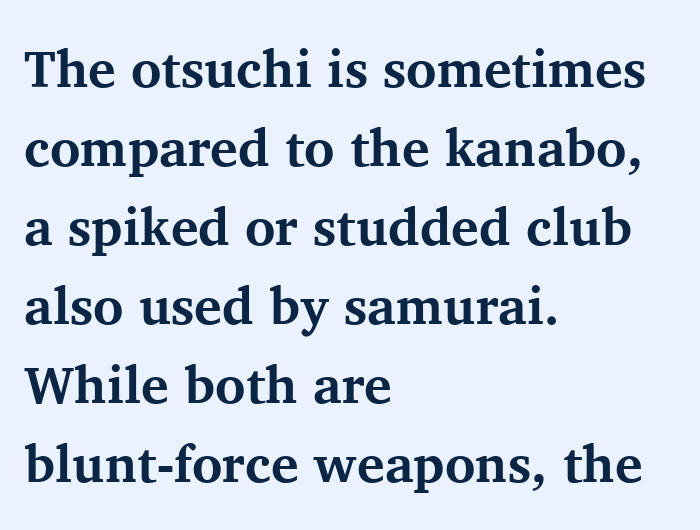
Q: Is the text bold? A: Yes.
Q: Is the text italic (slanted)? A: No, it is upright.
Q: Is the typeface a serif or a sans-serif typeface? A: Serif.
Q: Is the text underlined? A: No.
Q: How is the paragraph aligned? A: Left-aligned.
Q: Is the spacing between letters normal or unusually wide? A: Normal.
Q: Is the spacing between lines tight, normal or loose? A: Normal.
Q: Width (condensed, normal, or wide)? A: Normal.
Q: Stroke contrast? A: Medium.
Q: x-height? A: Medium.
Q: Monospaced? A: No.
